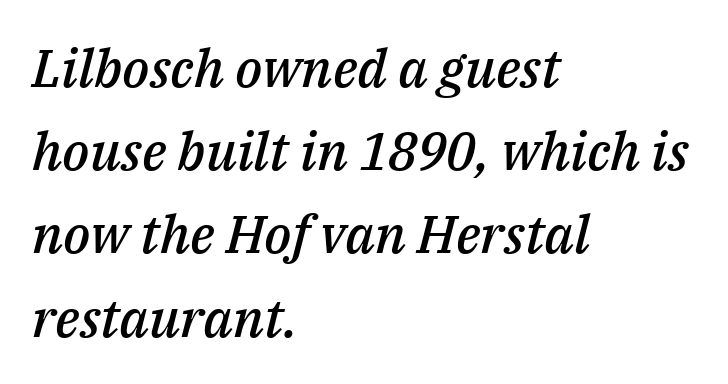
The image shows 53 px semibold type, italic (leaning right); set left-aligned, normal line spacing (1.57x), normal letter spacing, not underlined; medium stroke contrast and a medium x-height.
